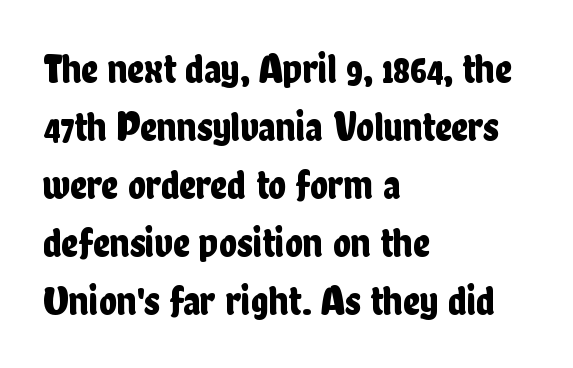
Interline gaps are of average width in this sample. Observe the absence of serifs on each vertical stroke in this sample. Quick note: underline off. In terms of letterspacing, this is plain default setting. Left-aligned paragraph, ragged on the right. Notice how the stems are strictly vertical — no italics here.
